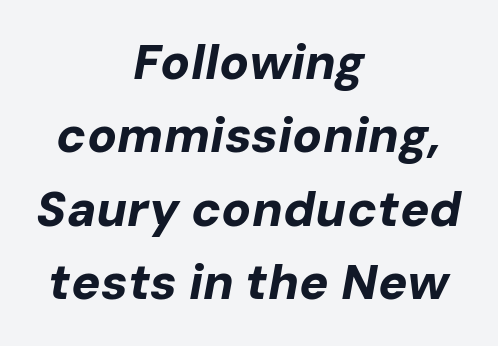
{"italic": "yes", "lean": "right", "slant_degrees": 10, "bold": "yes", "weight": "bold", "width": "normal", "stroke_contrast": "low", "x_height": "medium", "monospaced": "no", "underline": "no", "align": "center", "line_spacing": "normal", "line_spacing_ratio": 1.5, "letter_spacing": "normal", "letter_spacing_em": 0.0, "glyph_px": 49}
